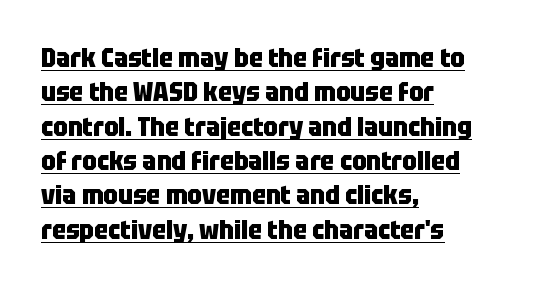
Line beginnings align vertically; line endings do not. The line-height multiplier appears to be the usual default. Characters remain perfectly vertical along every line. The passage shown has conventional tracking throughout.
